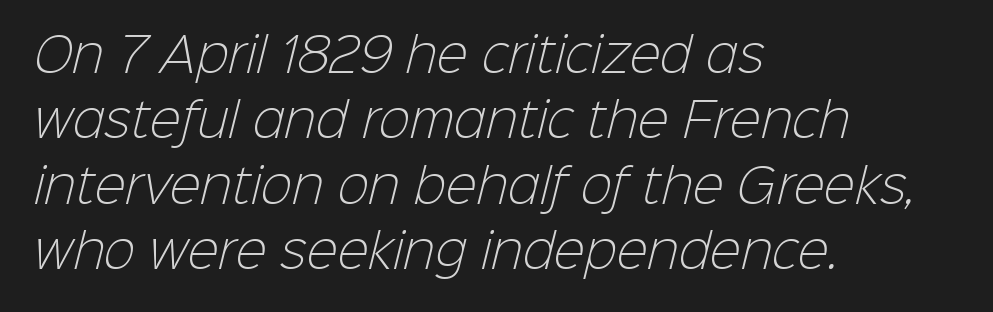
{"serif": "no", "bold": "no", "weight": "light", "width": "normal", "stroke_contrast": "low", "x_height": "medium", "monospaced": "no", "underline": "no", "align": "left", "line_spacing": "normal", "line_spacing_ratio": 1.39, "letter_spacing": "normal", "letter_spacing_em": 0.0, "glyph_px": 47}
